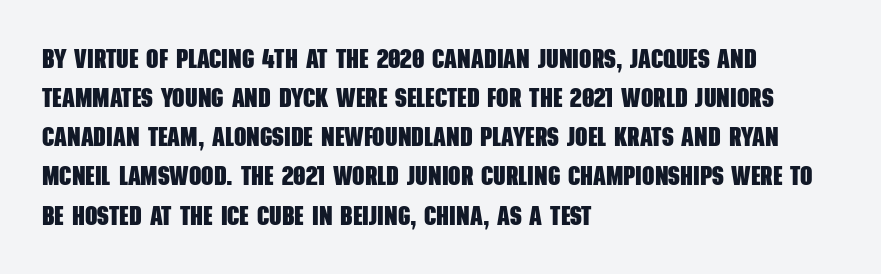
{"bold": "yes", "underline": "no", "align": "left", "line_spacing": "normal", "line_spacing_ratio": 1.45, "letter_spacing": "normal", "letter_spacing_em": 0.0, "glyph_px": 27}
